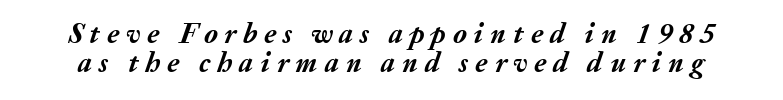
Q: Is the text bold? A: Yes.
Q: Is the text italic (slanted)? A: Yes, it leans right by about 20 degrees.
Q: Is the text underlined? A: No.
Q: Is the spacing between letters normal or unusually wide? A: Unusually wide.
Q: Is the spacing between lines tight, normal or loose? A: Tight.
Q: Width (condensed, normal, or wide)? A: Normal.
Q: Stroke contrast? A: Medium.
Q: x-height? A: Medium.
Q: Monospaced? A: No.
